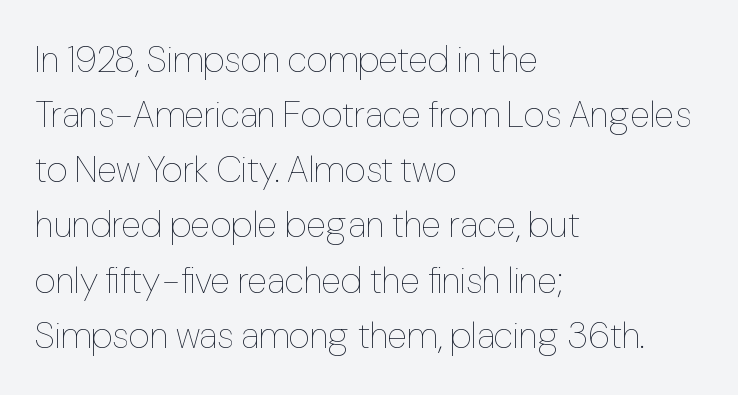
{"italic": "no", "bold": "no", "weight": "thin", "width": "condensed", "stroke_contrast": "low", "x_height": "medium", "monospaced": "no", "underline": "no", "align": "left", "line_spacing": "normal", "line_spacing_ratio": 1.49, "letter_spacing": "normal", "letter_spacing_em": 0.0, "glyph_px": 37}
